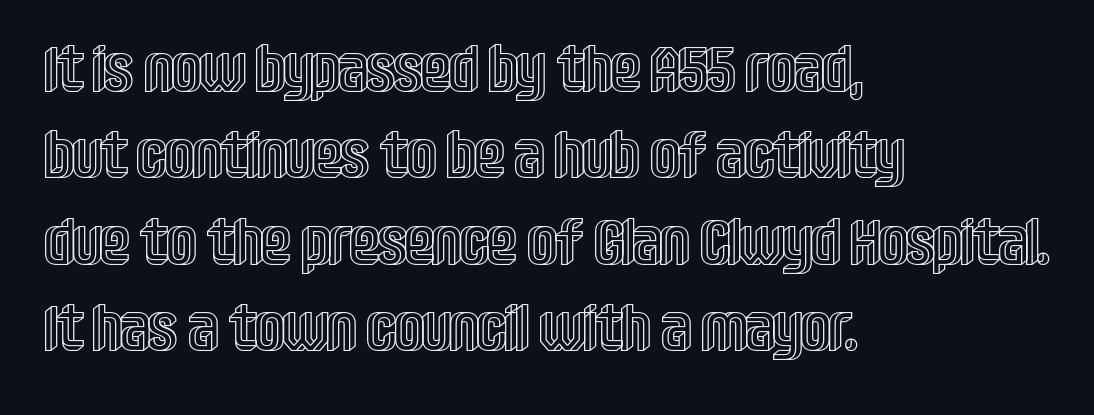
The lettering holds an erect, upright posture throughout. The lines sit at an ordinary, default distance from one another. These lines stack with their left ends in a neat column. What stands out about the letter spacing? Nothing — it is the standard amount. The passage shown is typed in a proportional face where columns would drift.
